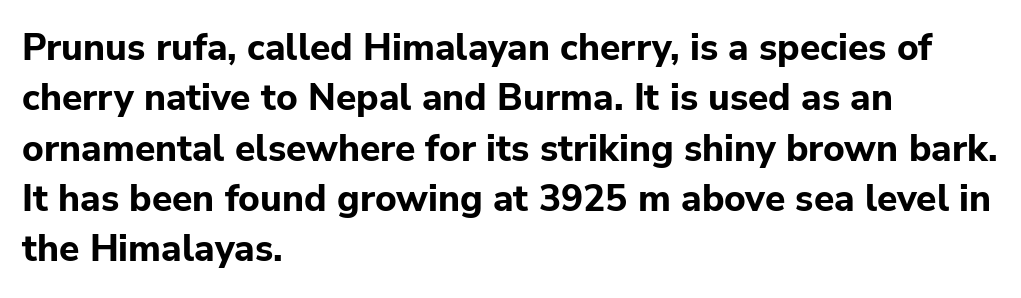
The image shows 37 px bold sans-serif type, upright; set left-aligned, normal line spacing (1.36x), normal letter spacing, not underlined; low stroke contrast and a medium x-height.
